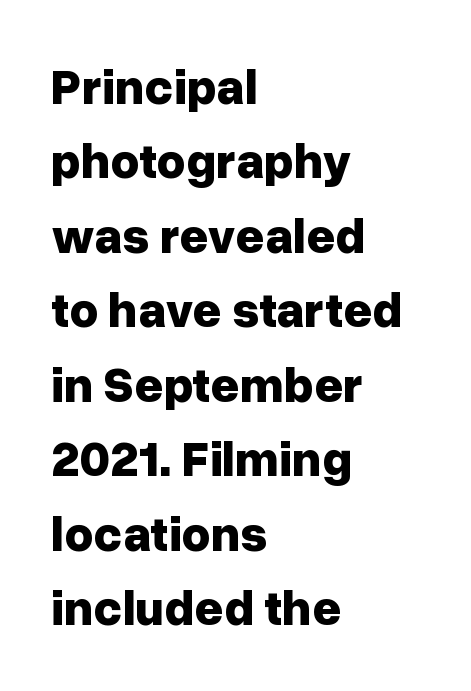
The image shows 50 px bold sans-serif type, upright; set left-aligned, normal line spacing (1.49x), normal letter spacing, not underlined; low stroke contrast and a medium x-height.
